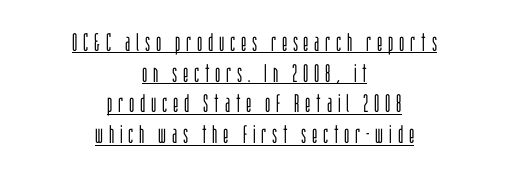
The image shows 25 px text type, upright; set centered, line spacing 1.23x, unusually wide letter spacing (+0.23 em), underlined.
